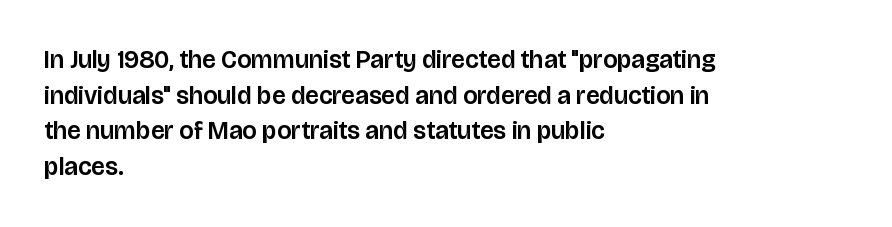
Glyph-to-glyph distance matches everyday printed text. The baseline area is clear. These lines are set flush left with a ragged right edge. Designer's note — italics off, roman on. The rendering uses a moderate line-height, typical for paragraphs.
